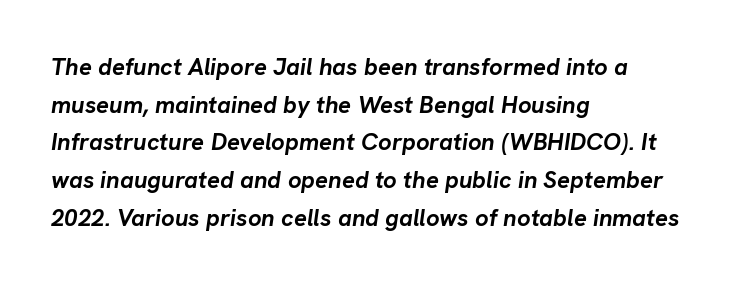
The specimen reads as italic at a glance. Honestly, there is no underline to notice here at all. Each new line begins a customary step beneath the previous one. The typesetter chose a ragged-right arrangement here. Pretty heavy lettering here — definitely bold.
